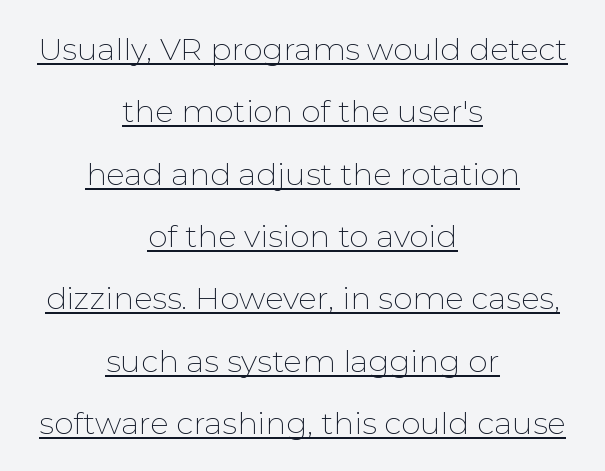
{"serif": "no", "italic": "no", "bold": "no", "weight": "thin", "width": "normal", "stroke_contrast": "low", "x_height": "medium", "monospaced": "no", "underline": "yes", "align": "center", "line_spacing": "loose", "line_spacing_ratio": 2.01, "letter_spacing": "normal", "letter_spacing_em": 0.0, "glyph_px": 31}
